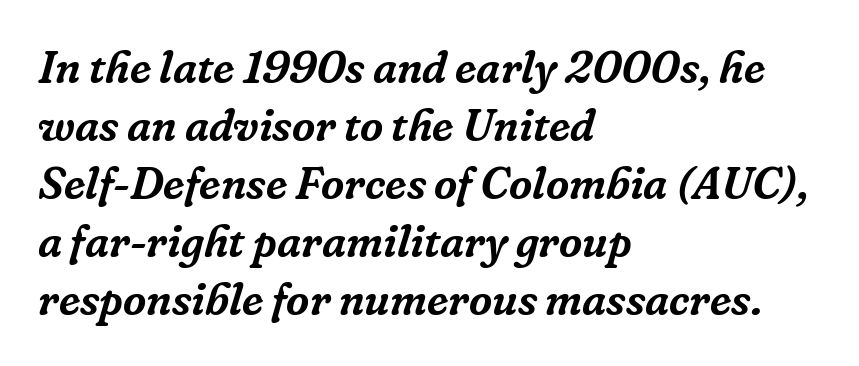
This sample has the flowing, uneven cadence of proportional lettering. Serifs: yes, visible at the terminals of the letterforms. The whole block is typeset with a tilt. The zone under the glyphs is completely vacant. Characters follow at the spacing the type designer built in.
